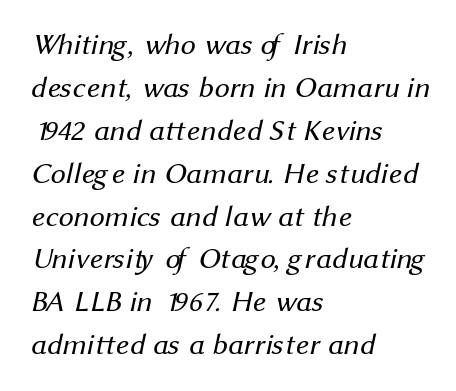
{"serif": "no", "bold": "no", "weight": "regular", "width": "normal", "stroke_contrast": "medium", "x_height": "medium", "monospaced": "no", "underline": "no", "align": "left", "line_spacing": "normal", "line_spacing_ratio": 1.43, "letter_spacing": "normal", "letter_spacing_em": 0.0, "glyph_px": 30}
